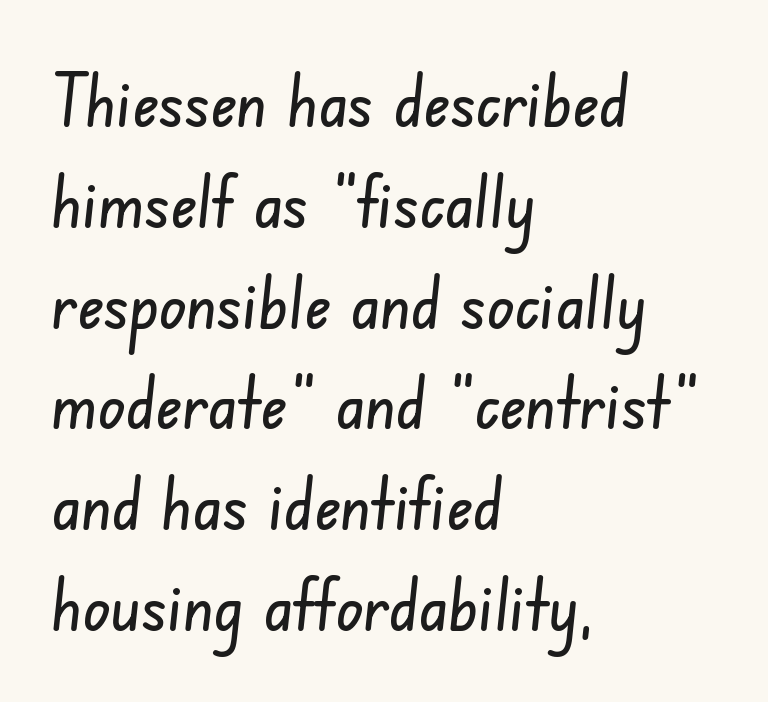
{"serif": "no", "width": "condensed", "stroke_contrast": "low", "x_height": "small", "monospaced": "no", "underline": "no", "align": "left", "line_spacing": "normal", "line_spacing_ratio": 1.4, "letter_spacing": "normal", "letter_spacing_em": 0.0, "glyph_px": 72}
